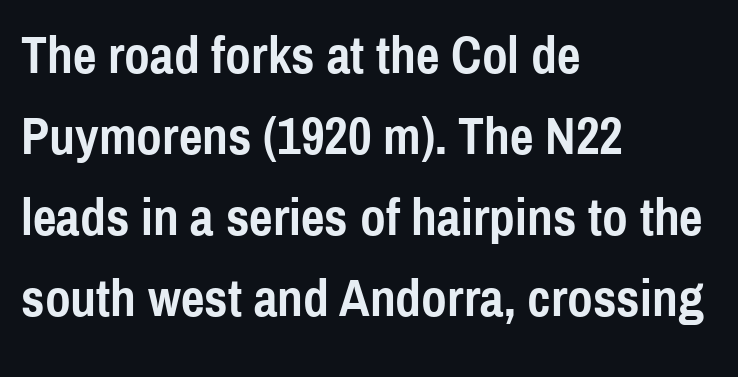
Is the letter spacing exaggerated? No — it looks like the ordinary default. The compositor pushed each line to the left boundary. Think of a printed novel: that variable character pitch is what you see here. No italicization has been applied; the sample stays upright.
